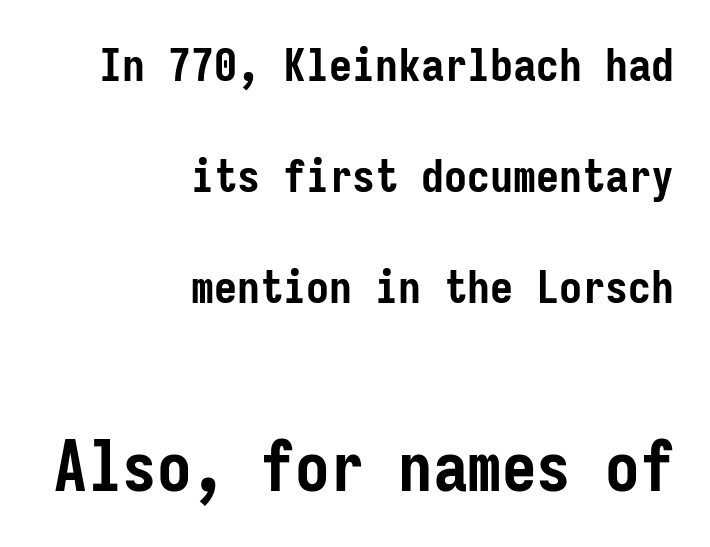
Typographic density is high because the face is bold. Each new line begins a long way beneath the previous one. I'd call this a sans setting — the letters go barefoot. Every character sits straight up, as roman type does.
